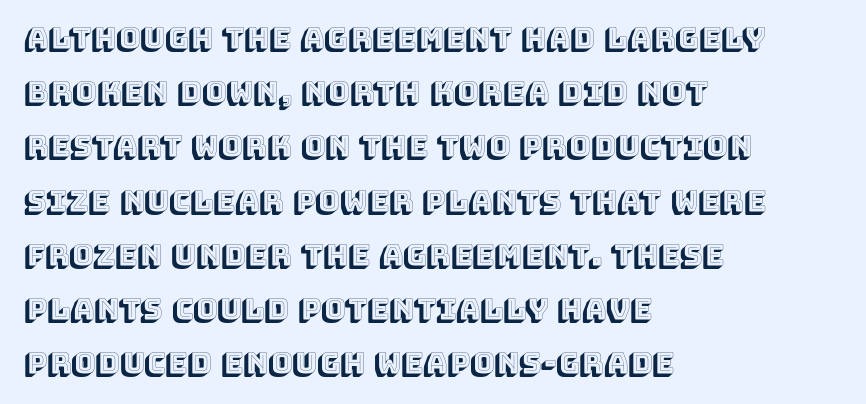
Spacing verdict: proportional, widths tailored to each character. Tracking value appears to be zero — textbook default spacing. Unmarked baselines from the first word to the last. In terms of posture, this sample is upright. The lines are quadded left.
